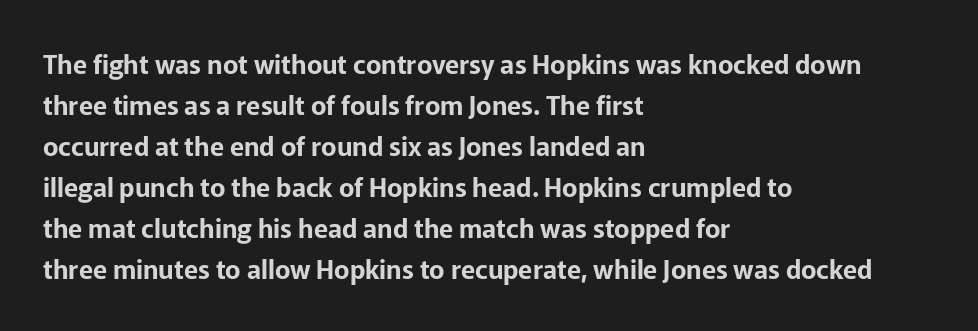
The image shows 26 px text type, upright; set left-aligned, normal line spacing (1.58x), normal letter spacing, not underlined.
